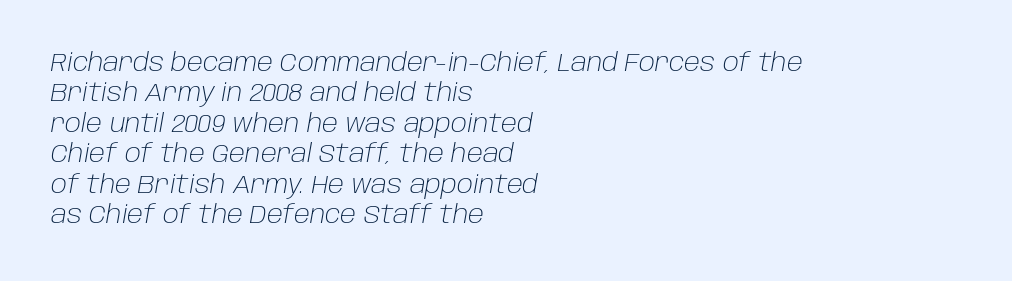
{"italic": "yes", "lean": "right", "slant_degrees": 10, "bold": "no", "underline": "no", "align": "left", "line_spacing_ratio": 1.22, "letter_spacing": "normal", "letter_spacing_em": 0.0, "glyph_px": 25}
